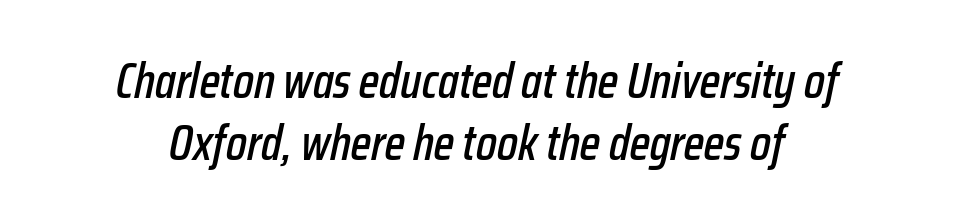
Q: Is the text italic (slanted)? A: Yes, it leans right by about 12 degrees.
Q: Is the text underlined? A: No.
Q: How is the paragraph aligned? A: Centered.
Q: Is the spacing between letters normal or unusually wide? A: Normal.
Q: Is the spacing between lines tight, normal or loose? A: Normal.
Q: Width (condensed, normal, or wide)? A: Condensed.
Q: Stroke contrast? A: Low.
Q: x-height? A: Medium.
Q: Monospaced? A: No.
